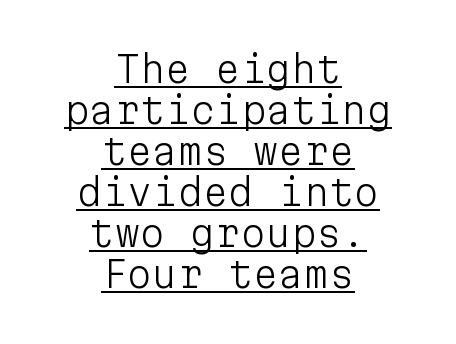
The image shows 36 px light sans-serif type, upright, monospaced; set centered, tight line spacing (1.14x), normal letter spacing, underlined; low stroke contrast and a medium x-height.
